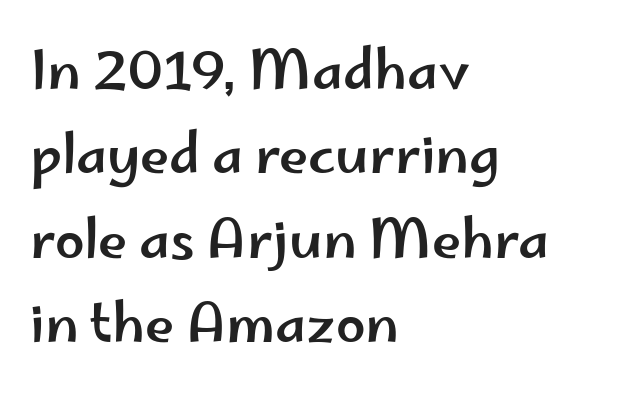
Notice how descenders clear the ascenders below comfortably — that's standard leading. Is the block centered? No — it sits flush against the left margin. You can tell from the bare stems that sans-serif type was used. Varying glyph widths throughout — classic text-font behaviour. Decoration check: the copy has no underline. Do the letters lean? They stand straight.
